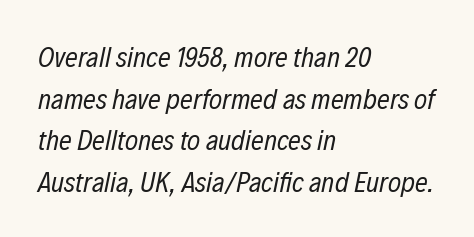
Q: Is the text bold? A: No.
Q: Is the text italic (slanted)? A: Yes, it leans right by about 12 degrees.
Q: Is the text underlined? A: No.
Q: How is the paragraph aligned? A: Left-aligned.
Q: Is the spacing between letters normal or unusually wide? A: Normal.
Q: Is the spacing between lines tight, normal or loose? A: Normal.
Q: Width (condensed, normal, or wide)? A: Condensed.
Q: Stroke contrast? A: Low.
Q: x-height? A: Medium.
Q: Monospaced? A: No.
